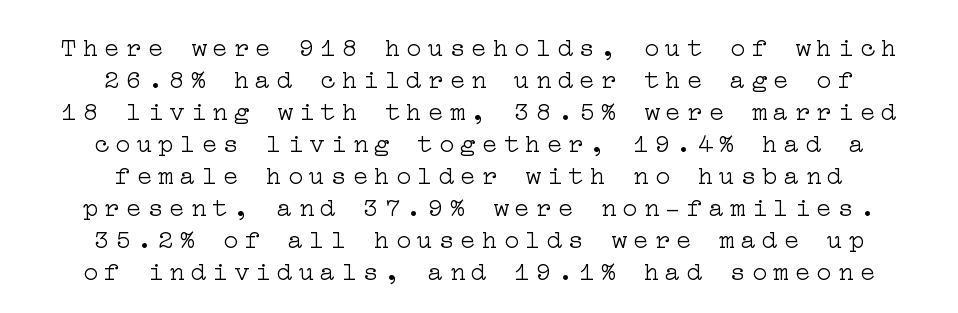
The image shows 26 px text type, upright; set centered, line spacing 1.23x, unusually wide letter spacing (+0.23 em), not underlined.
